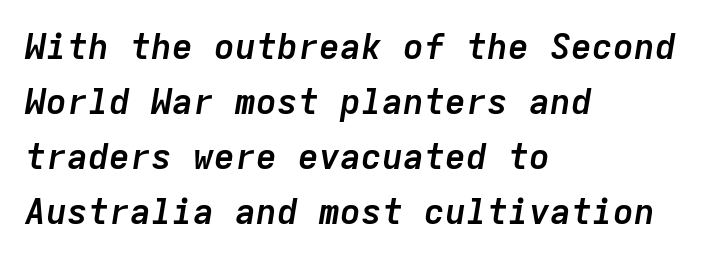
Strokes here are thick enough to call this a true bold. Tall strokes in this sample are angled rather than plumb. Compared with a centered layout, this one pins lines to the left instead. Monospaced: the letters line up in strict vertical columns. No extra tracking has been applied to these lines.
